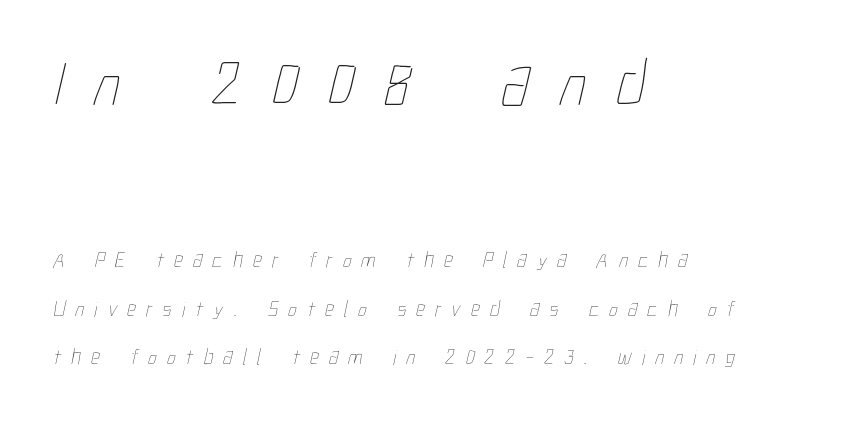
Q: Is the text bold? A: No.
Q: Is the text underlined? A: No.
Q: How is the paragraph aligned? A: Left-aligned.
Q: Is the spacing between letters normal or unusually wide? A: Unusually wide.
Q: Is the spacing between lines tight, normal or loose? A: Loose.
Q: Which block of text is set in a larger size, the first (top) or the second (bottom)? A: The first (top) one.
Q: Width (condensed, normal, or wide)? A: Condensed.
Q: Stroke contrast? A: Low.
Q: x-height? A: Medium.
Q: Monospaced? A: No.
